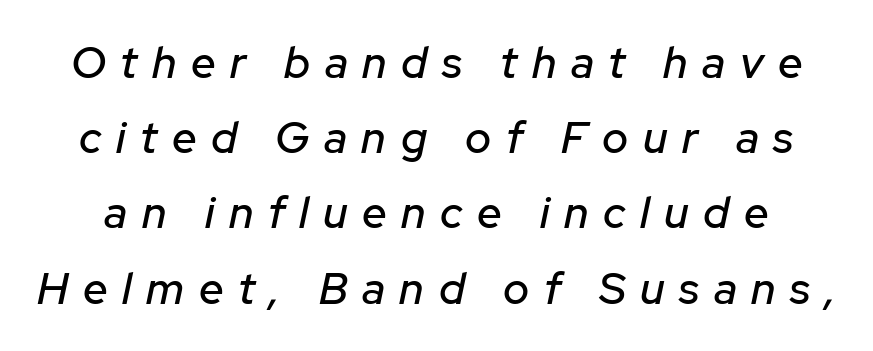
These lines are rendered in a variable-pitch font. Inter-character spacing is expanded well beyond the font's built-in metrics. Every character sits at an angle, as italics do. Honestly, there is no underline to notice here at all.
